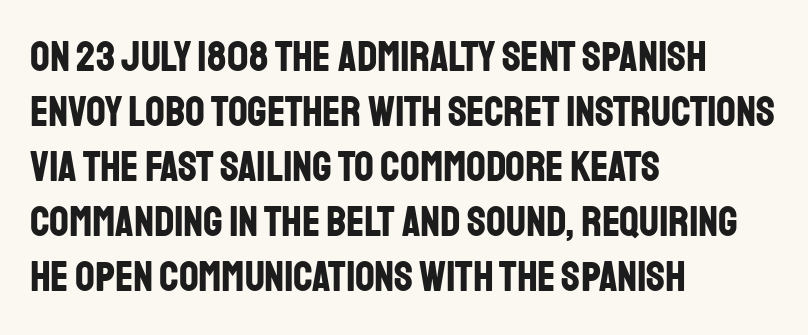
Q: Is the text bold? A: Yes.
Q: Is the text italic (slanted)? A: No, it is upright.
Q: Is the typeface a serif or a sans-serif typeface? A: Sans-serif.
Q: Is the text underlined? A: No.
Q: How is the paragraph aligned? A: Left-aligned.
Q: Is the spacing between letters normal or unusually wide? A: Normal.
Q: Is the spacing between lines tight, normal or loose? A: Normal.
Q: Width (condensed, normal, or wide)? A: Condensed.
Q: Stroke contrast? A: Low.
Q: x-height? A: Large.
Q: Monospaced? A: No.
